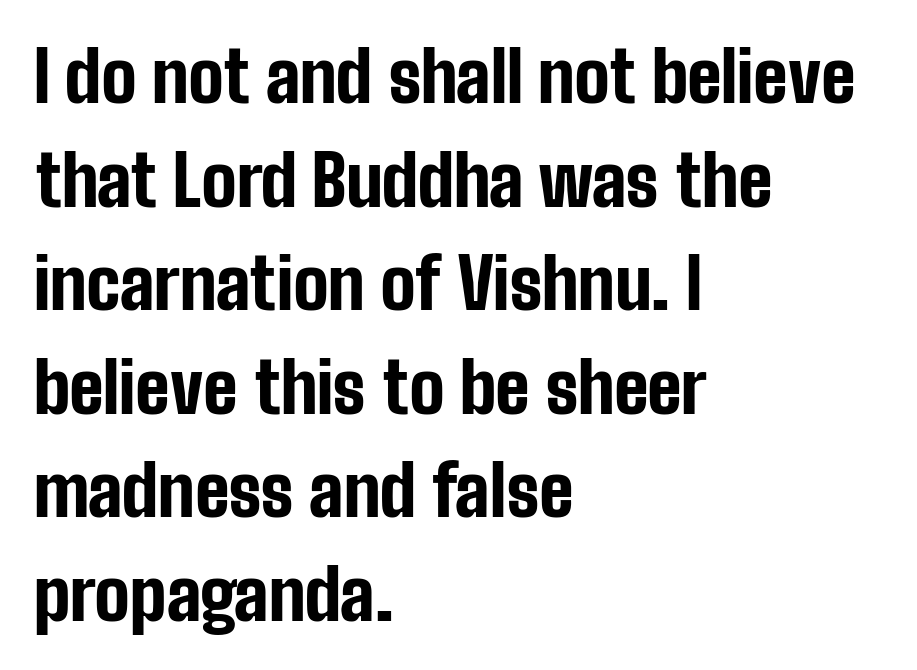
Q: Is the text bold? A: Yes.
Q: Is the text italic (slanted)? A: No, it is upright.
Q: Is the typeface a serif or a sans-serif typeface? A: Sans-serif.
Q: Is the text underlined? A: No.
Q: How is the paragraph aligned? A: Left-aligned.
Q: Is the spacing between letters normal or unusually wide? A: Normal.
Q: Is the spacing between lines tight, normal or loose? A: Normal.
Q: Width (condensed, normal, or wide)? A: Condensed.
Q: Stroke contrast? A: Low.
Q: x-height? A: Medium.
Q: Monospaced? A: No.
